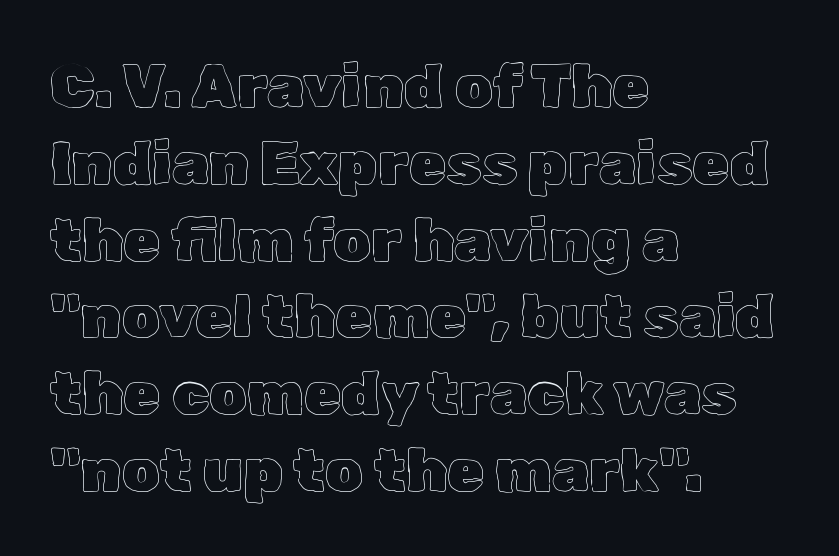
Q: Is the text italic (slanted)? A: No, it is upright.
Q: Is the text underlined? A: No.
Q: How is the paragraph aligned? A: Left-aligned.
Q: Is the spacing between letters normal or unusually wide? A: Normal.
Q: Is the spacing between lines tight, normal or loose? A: Normal.
Q: Width (condensed, normal, or wide)? A: Normal.
Q: x-height? A: Medium.
Q: Monospaced? A: No.
